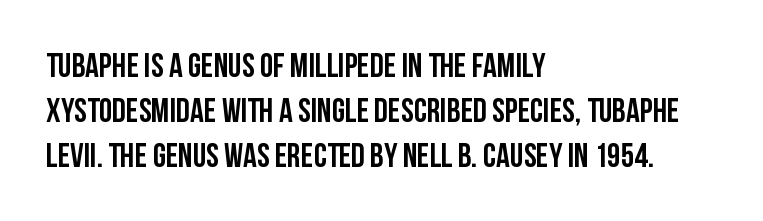
Q: Is the text italic (slanted)? A: No, it is upright.
Q: Is the typeface a serif or a sans-serif typeface? A: Sans-serif.
Q: Is the text underlined? A: No.
Q: How is the paragraph aligned? A: Left-aligned.
Q: Is the spacing between letters normal or unusually wide? A: Normal.
Q: Is the spacing between lines tight, normal or loose? A: Normal.
Q: Width (condensed, normal, or wide)? A: Condensed.
Q: Stroke contrast? A: Low.
Q: x-height? A: Large.
Q: Monospaced? A: No.
